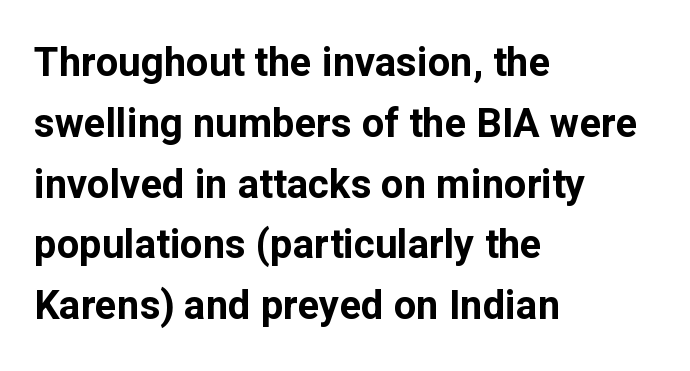
Q: Is the text bold? A: Yes.
Q: Is the text italic (slanted)? A: No, it is upright.
Q: Is the typeface a serif or a sans-serif typeface? A: Sans-serif.
Q: Is the text underlined? A: No.
Q: How is the paragraph aligned? A: Left-aligned.
Q: Is the spacing between letters normal or unusually wide? A: Normal.
Q: Is the spacing between lines tight, normal or loose? A: Normal.
Q: Width (condensed, normal, or wide)? A: Normal.
Q: Stroke contrast? A: Low.
Q: x-height? A: Medium.
Q: Monospaced? A: No.
